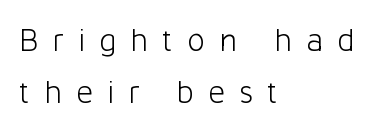
Posture: vertical. The characters display no serif detailing; their extremities are plain. Honestly, there is no underline to notice here at all. Vertical stems look standard width or narrower in stroke. The face used here is proportionally spaced, like ordinary book or web type. This rendering widens character spacing well past its baseline value.
